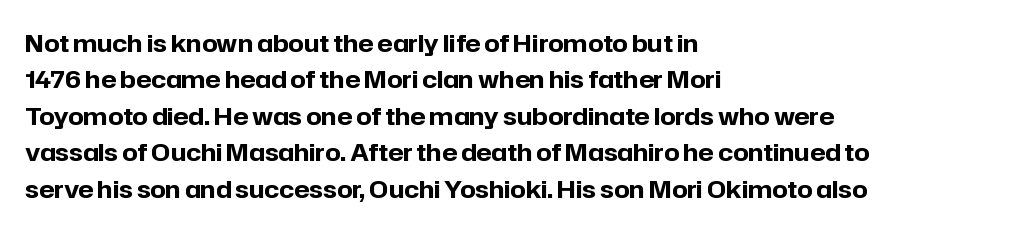
The designer left line spacing at the default. The horizontal fit of the characters is conventional and even. The specimen reads as upright at a glance. The passage shown is not underscored anywhere. The letters are bold, with thick, heavy strokes.
